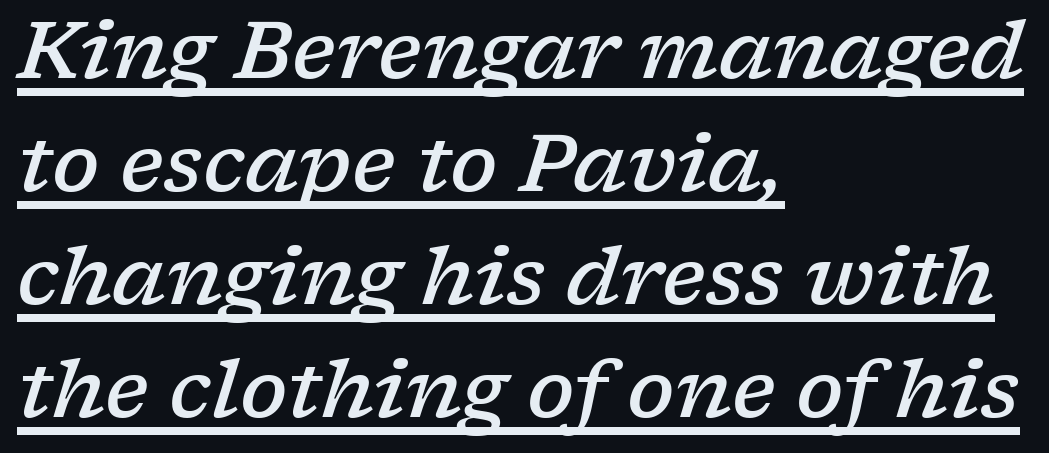
The image shows 79 px semibold, wide serif type, italic (leaning right); set left-aligned, normal line spacing (1.43x), normal letter spacing, underlined; low stroke contrast and a medium x-height.
